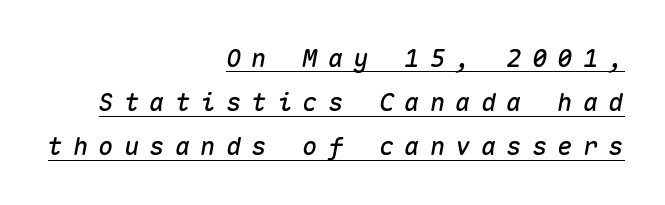
Q: Is the text italic (slanted)? A: Yes, it leans right by about 10 degrees.
Q: Is the text underlined? A: Yes.
Q: How is the paragraph aligned? A: Right-aligned.
Q: Is the spacing between letters normal or unusually wide? A: Unusually wide.
